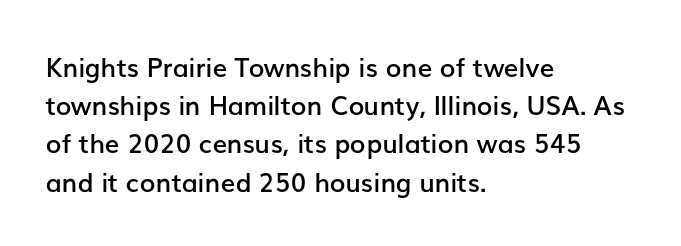
{"italic": "no", "bold": "semi", "underline": "no", "align": "left", "line_spacing": "normal", "line_spacing_ratio": 1.47, "letter_spacing": "normal", "letter_spacing_em": 0.0, "glyph_px": 26}
